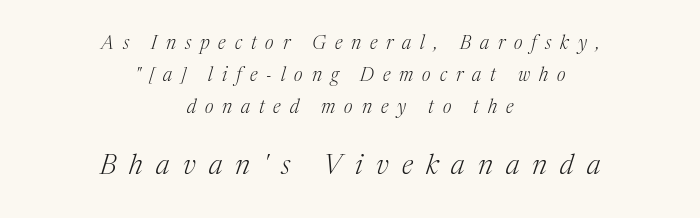
Observe the wide spacing: letters keep a clear distance from each other. A bare baseline throughout the passage. Character widths vary here, with narrow letters taking less room than wide ones. In terms of letterform style, serifs are clearly present. The passage shown leans; its letterforms are oblique. This reads as an unemphasized weight, regular at the heaviest.
